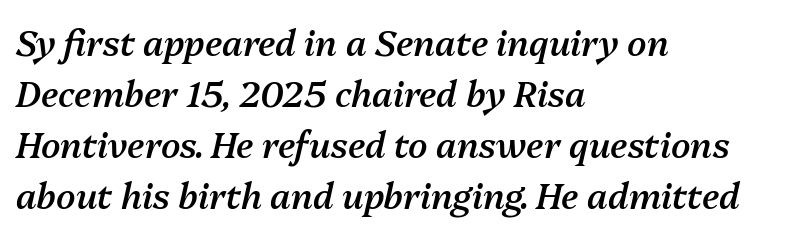
{"italic": "yes", "lean": "right", "slant_degrees": 13, "bold": "semi", "weight": "semibold", "width": "normal", "stroke_contrast": "medium", "x_height": "medium", "monospaced": "no", "underline": "no", "align": "left", "line_spacing": "normal", "line_spacing_ratio": 1.46, "letter_spacing": "normal", "letter_spacing_em": 0.0, "glyph_px": 35}
